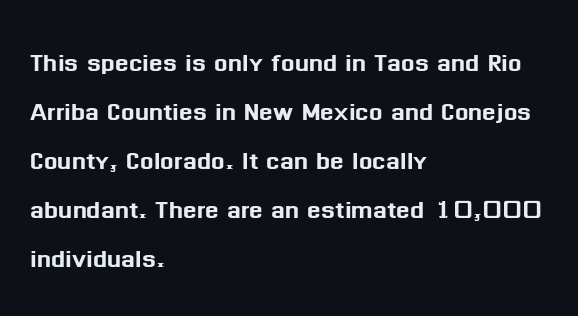
The image shows 32 px sans-serif type, upright; set left-aligned, normal line spacing (1.53x), normal letter spacing, not underlined; medium stroke contrast and a medium x-height.
